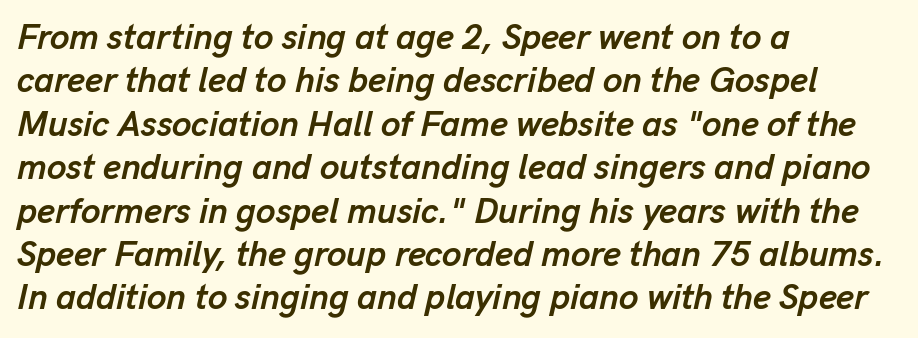
{"italic": "yes", "lean": "right", "slant_degrees": 13, "bold": "yes", "weight": "semibold", "width": "normal", "stroke_contrast": "low", "x_height": "medium", "monospaced": "no", "underline": "no", "align": "left", "line_spacing_ratio": 1.24, "letter_spacing": "normal", "letter_spacing_em": 0.0, "glyph_px": 35}
